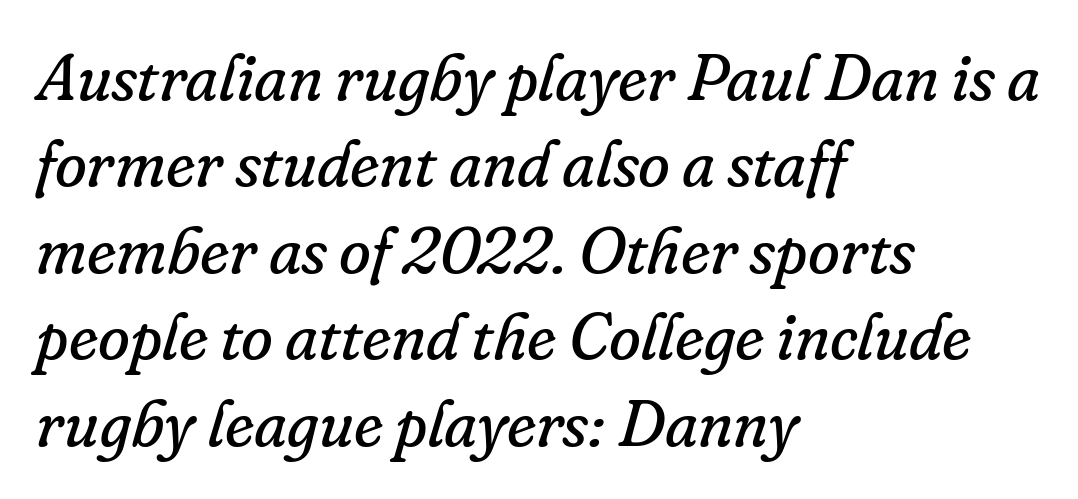
The letters are slanted; this is an italic face. One-word summary of the alignment: left. The letters look calm and open, with moderate or lighter stems. What's the leading like? Ordinary, nothing unusual. The gap between lines stays unmarked. The type family on display is of the serif kind.
